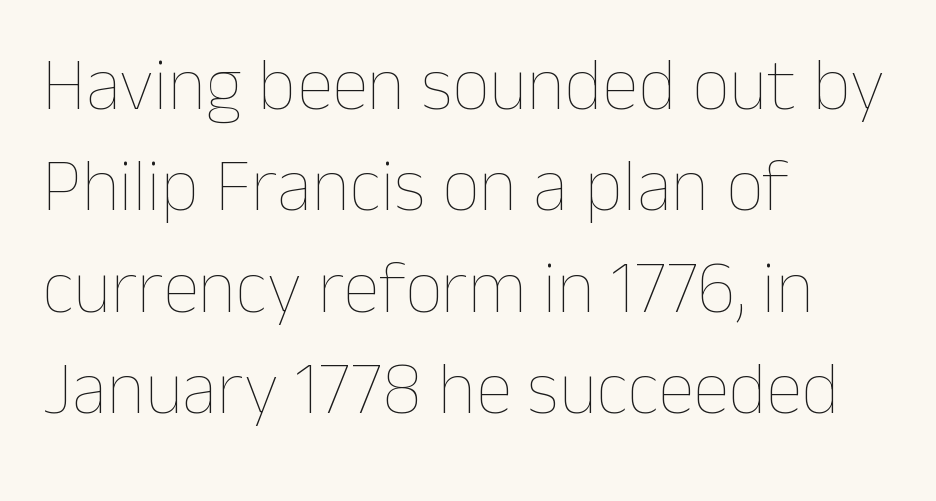
Anything drawn beneath the words? Only blank space. Weight class: somewhere from thin through regular. Interline gaps are of average width in this sample. Left-aligned paragraph, ragged on the right. Proportional: the letters do not fall into vertical columns. Ordinary non-slanted type is in use.
